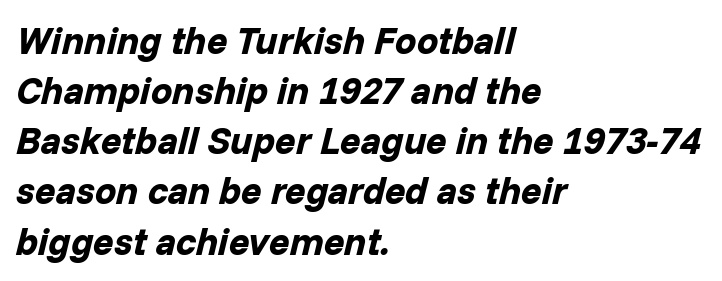
{"italic": "yes", "lean": "right", "slant_degrees": 14, "bold": "yes", "weight": "bold", "width": "normal", "stroke_contrast": "low", "x_height": "medium", "monospaced": "no", "underline": "no", "align": "left", "line_spacing": "normal", "line_spacing_ratio": 1.32, "letter_spacing": "normal", "letter_spacing_em": 0.0, "glyph_px": 38}
